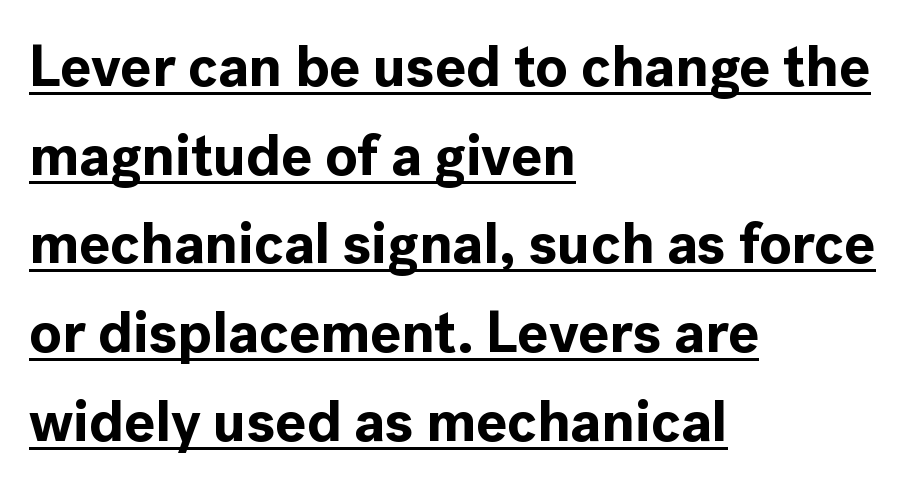
Q: Is the text bold? A: Yes.
Q: Is the text italic (slanted)? A: No, it is upright.
Q: Is the typeface a serif or a sans-serif typeface? A: Sans-serif.
Q: Is the text underlined? A: Yes.
Q: How is the paragraph aligned? A: Left-aligned.
Q: Is the spacing between letters normal or unusually wide? A: Normal.
Q: Is the spacing between lines tight, normal or loose? A: Normal.
Q: Width (condensed, normal, or wide)? A: Normal.
Q: x-height? A: Medium.
Q: Monospaced? A: No.
